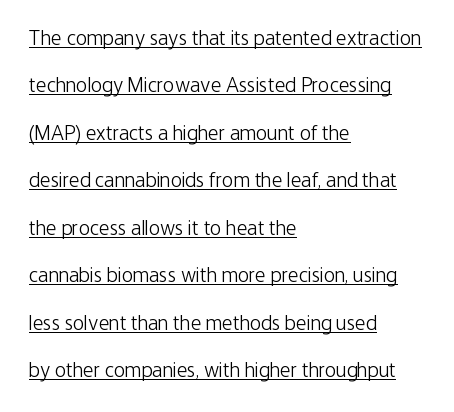
{"italic": "no", "bold": "no", "underline": "yes", "align": "left", "line_spacing": "loose", "line_spacing_ratio": 2.26, "letter_spacing": "normal", "letter_spacing_em": 0.0, "glyph_px": 21}
